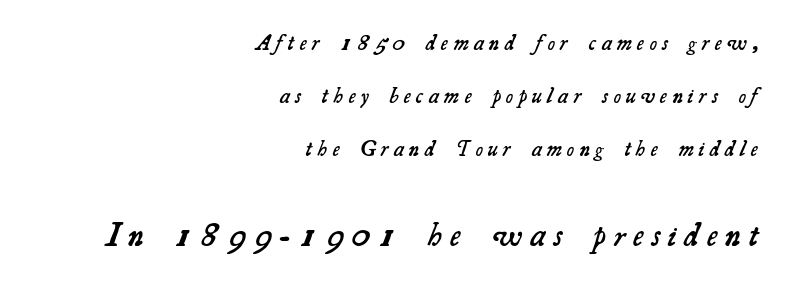
{"serif": "yes", "bold": "semi", "weight": "semibold", "width": "normal", "stroke_contrast": "medium", "x_height": "small", "monospaced": "no", "underline": "no", "align": "right", "line_spacing": "loose", "line_spacing_ratio": 2.41, "letter_spacing": "wide", "letter_spacing_em": 0.25, "larger_block": "second", "size_ratio": 1.5, "glyph_px": 33}
